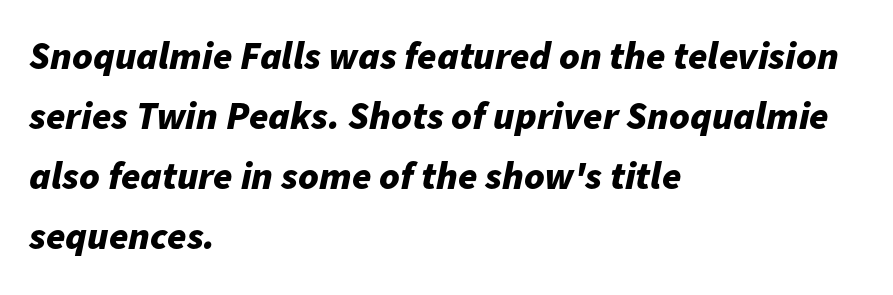
{"italic": "yes", "lean": "right", "slant_degrees": 11, "bold": "yes", "weight": "bold", "width": "normal", "stroke_contrast": "low", "x_height": "medium", "monospaced": "no", "underline": "no", "align": "left", "line_spacing": "normal", "line_spacing_ratio": 1.54, "letter_spacing": "normal", "letter_spacing_em": 0.0, "glyph_px": 39}
